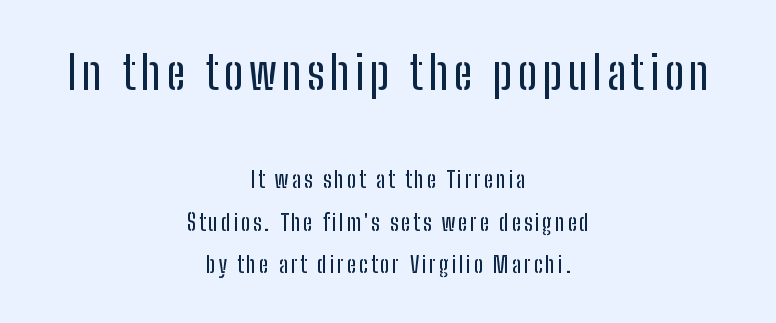
The image shows 46 px condensed sans-serif type, upright; set centered, line spacing 1.84x, not underlined; the first (top) block is 2.0x larger; low stroke contrast and a medium x-height.
